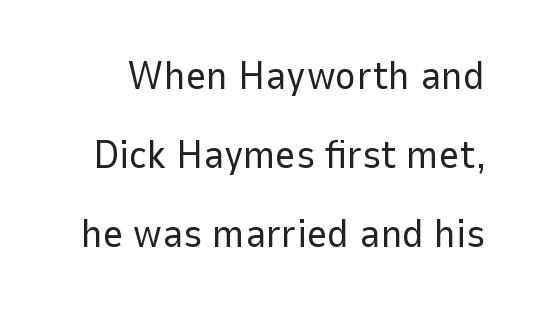
The string is rendered with underlining switched off. Honestly, the letter spacing is just normal — you wouldn't notice it. Looks like regular typesetting: each glyph gets only the width it needs. Unlike italic type, these characters show no tilt at all.
